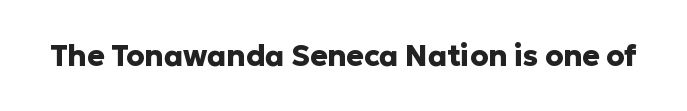
{"serif": "no", "italic": "no", "bold": "yes", "weight": "heavy", "width": "normal", "stroke_contrast": "low", "x_height": "medium", "monospaced": "no", "underline": "no", "letter_spacing": "normal", "letter_spacing_em": 0.0, "glyph_px": 29}
